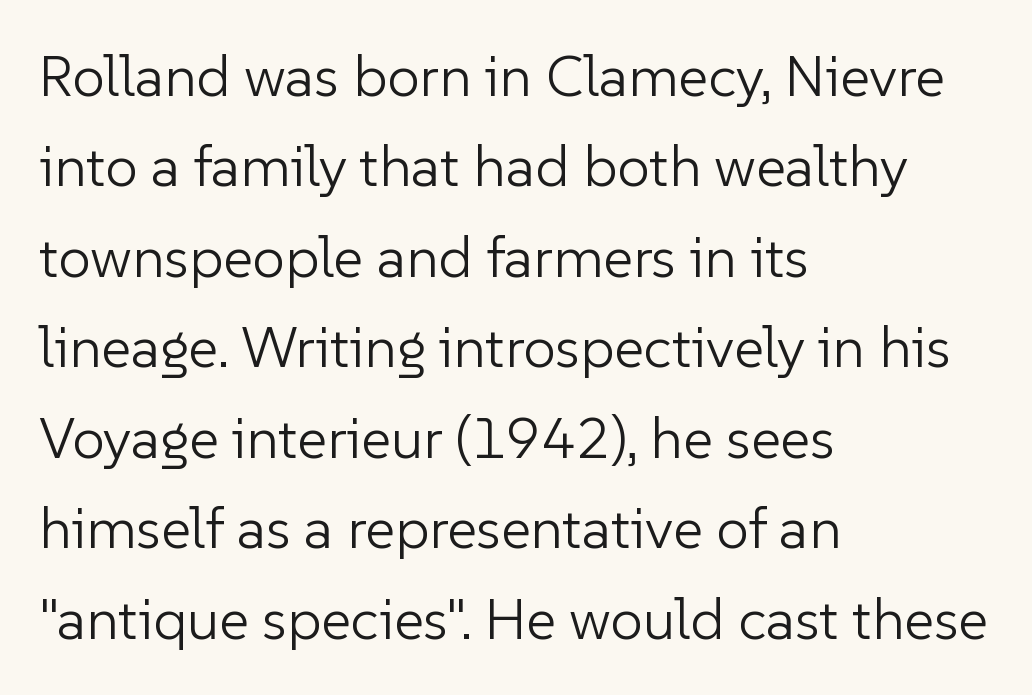
Decoration check: the copy has no underline. Compared with a centered layout, this one pins lines to the left instead. In terms of leading, this rendering sits right in the middle. Notice how the stems are strictly vertical — no italics here.
